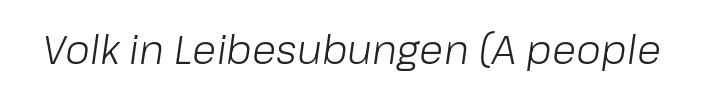
The space beneath each line is pristine and unruled. The font sits on the lighter half of the weight spectrum, regular included. An italicized treatment has been applied to the whole sample. Is this a fixed-width face? No — the glyphs have proportional, varying widths. Tracking value appears to be zero — textbook default spacing.
